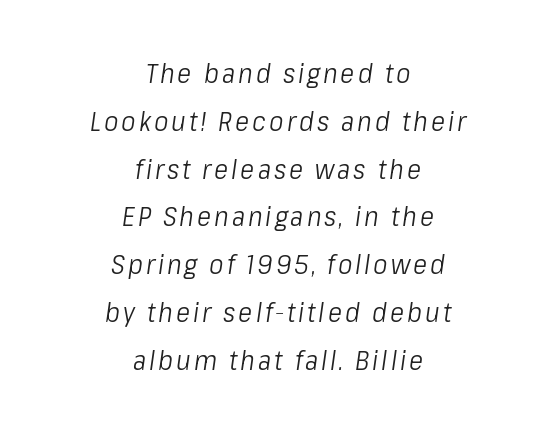
{"italic": "yes", "lean": "right", "slant_degrees": 8, "bold": "no", "underline": "no", "align": "center", "line_spacing_ratio": 1.77, "glyph_px": 27}
